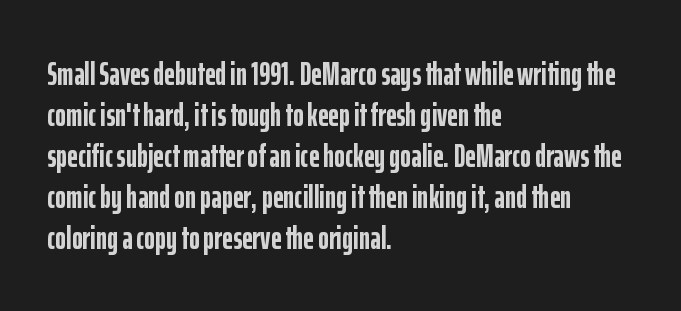
The image shows 33 px semibold, condensed sans-serif type, upright; set left-aligned, line spacing 1.24x, normal letter spacing, not underlined; low stroke contrast and a medium x-height.
